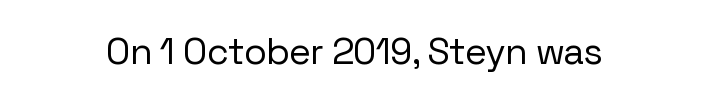
Weight: not bold — regular or lighter. Here the designer chose a conventional face with non-uniform glyph widths. The passage shown is typeset with a sans-serif family. The glyphs are unaccompanied by any horizontal stroke below them. The typography opts for an upright posture over an oblique one. Honestly, the letter spacing is just normal — you wouldn't notice it.
